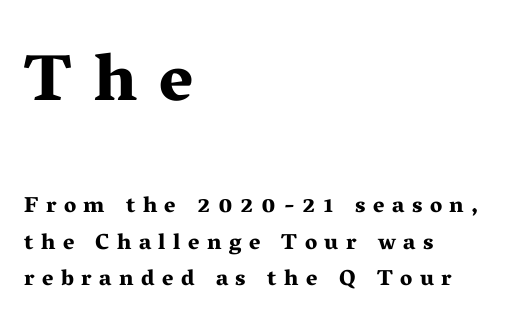
{"serif": "yes", "italic": "no", "bold": "yes", "weight": "bold", "width": "wide", "stroke_contrast": "medium", "x_height": "medium", "monospaced": "no", "underline": "no", "align": "left", "line_spacing": "normal", "line_spacing_ratio": 1.66, "letter_spacing": "wide", "letter_spacing_em": 0.34, "larger_block": "first", "size_ratio": 3.0, "glyph_px": 66}
